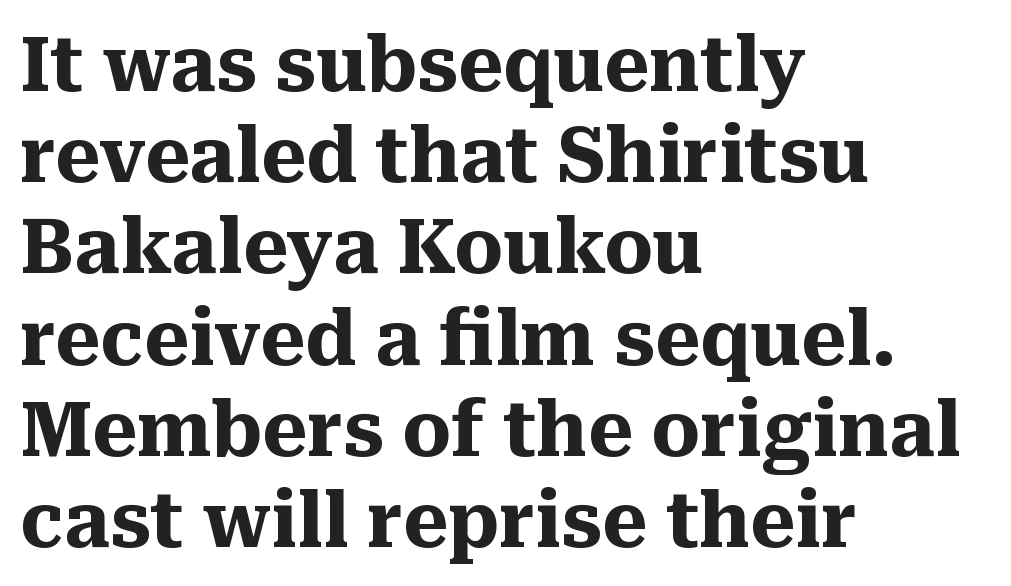
{"serif": "yes", "italic": "no", "bold": "yes", "weight": "heavy", "width": "normal", "stroke_contrast": "medium", "x_height": "medium", "monospaced": "no", "underline": "no", "align": "left", "line_spacing_ratio": 1.2, "letter_spacing": "normal", "letter_spacing_em": 0.0, "glyph_px": 76}
